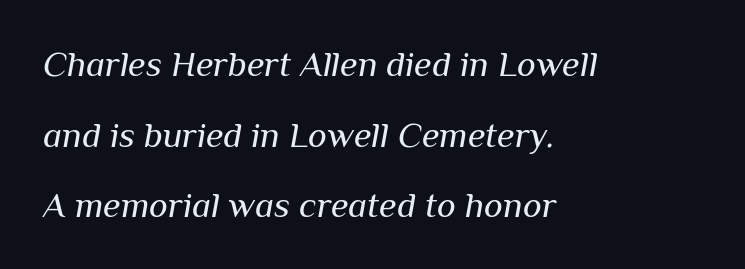
Q: Is the text bold? A: No.
Q: Is the text italic (slanted)? A: Yes, it leans right by about 10 degrees.
Q: Is the text underlined? A: No.
Q: How is the paragraph aligned? A: Left-aligned.
Q: Is the spacing between letters normal or unusually wide? A: Normal.
Q: Is the spacing between lines tight, normal or loose? A: Loose.
Q: Width (condensed, normal, or wide)? A: Normal.
Q: Stroke contrast? A: Medium.
Q: x-height? A: Medium.
Q: Monospaced? A: No.
